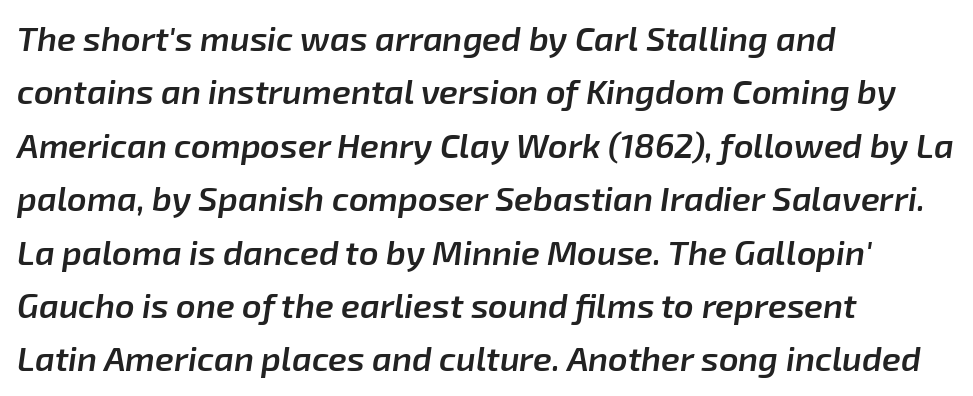
The image shows 34 px semibold type, italic (leaning right); set left-aligned, normal line spacing (1.57x), normal letter spacing, not underlined; low stroke contrast and a medium x-height.
